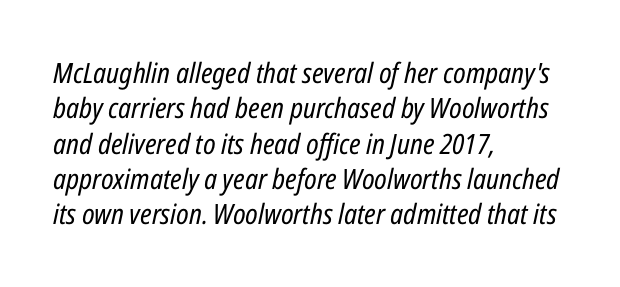
The image shows 28 px regular-weight, condensed type, italic (leaning right); set left-aligned, normal line spacing (1.26x), normal letter spacing, not underlined; low stroke contrast and a medium x-height.
